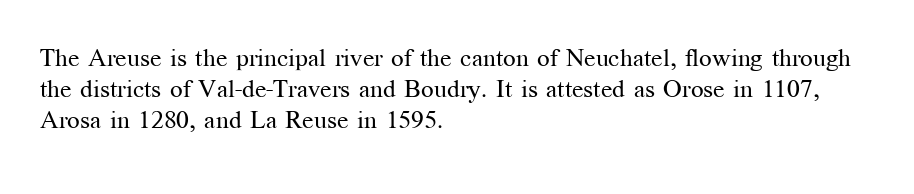
The image shows 25 px text type, upright; set left-aligned, line spacing 1.24x, normal letter spacing, not underlined.
